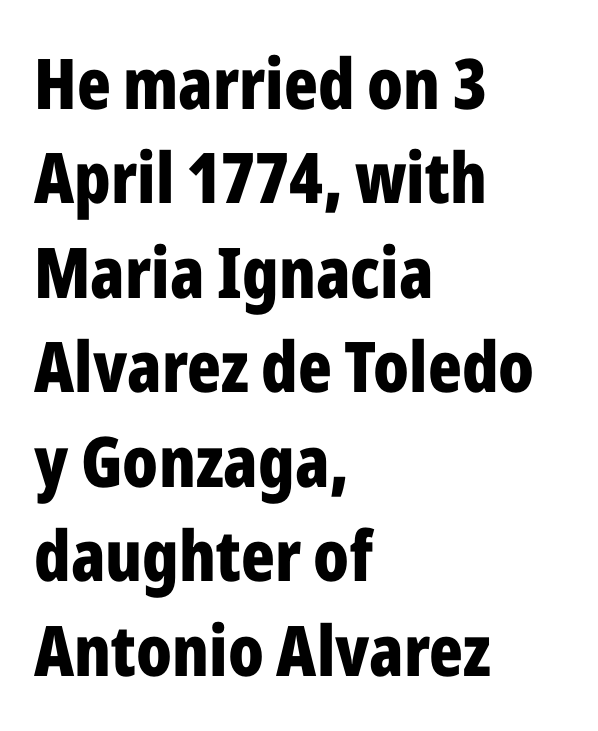
The rag falls on the right side of this text block. The type family on display is of the sans-serif kind. The lettering holds an erect, upright posture throughout. Regarding leading, the lines here are spaced in the standard way.
